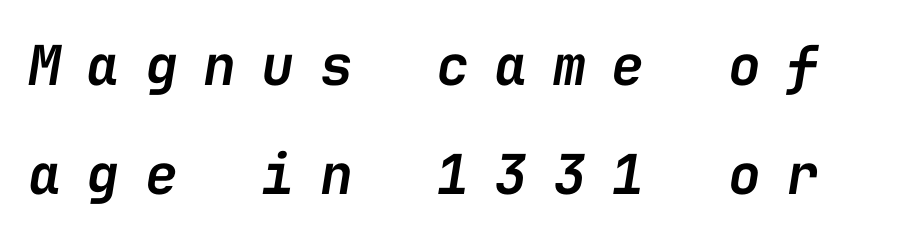
The image shows 55 px semibold type, italic (leaning right), monospaced; set loose line spacing (1.98x), unusually wide letter spacing (+0.46 em), not underlined; low stroke contrast and a medium x-height.
